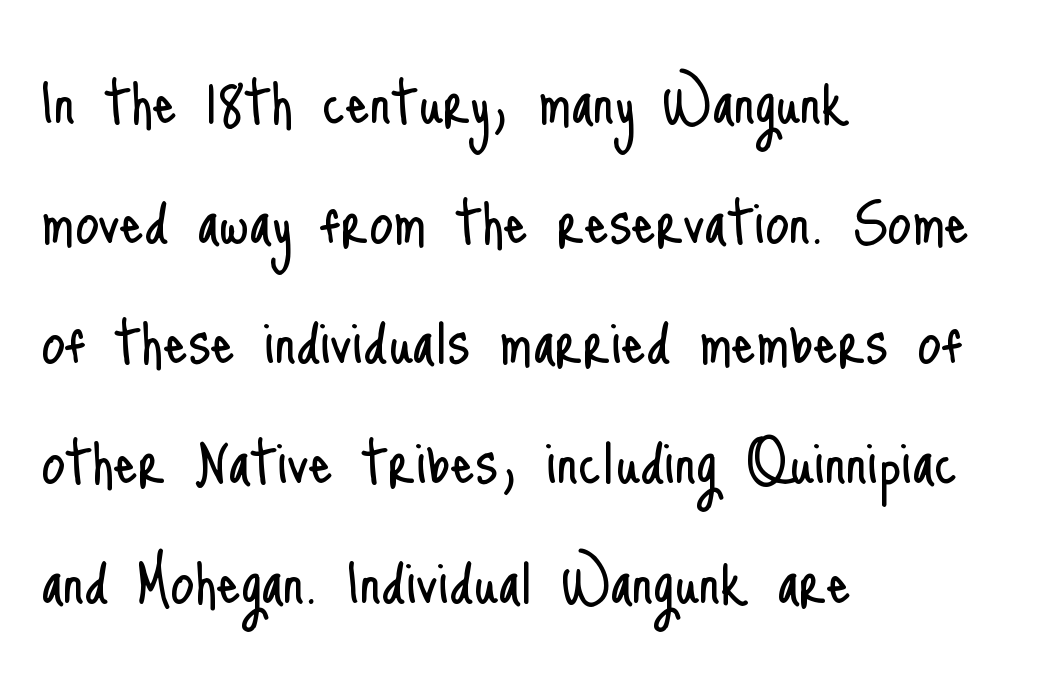
The lines are quadded left. Here the designer chose a conventional face with non-uniform glyph widths. Style check: upright. A sans-serif font was chosen for this passage. Heft: none added — not bold. The area under the type is left untouched.
